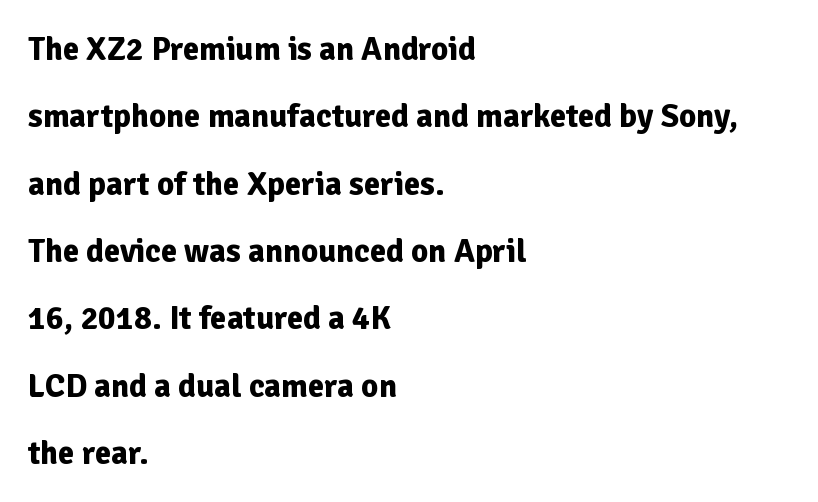
Q: Is the text bold? A: Yes.
Q: Is the text italic (slanted)? A: No, it is upright.
Q: Is the typeface a serif or a sans-serif typeface? A: Sans-serif.
Q: Is the text underlined? A: No.
Q: How is the paragraph aligned? A: Left-aligned.
Q: Is the spacing between letters normal or unusually wide? A: Normal.
Q: Is the spacing between lines tight, normal or loose? A: Loose.
Q: Width (condensed, normal, or wide)? A: Normal.
Q: Stroke contrast? A: Low.
Q: x-height? A: Medium.
Q: Monospaced? A: No.
